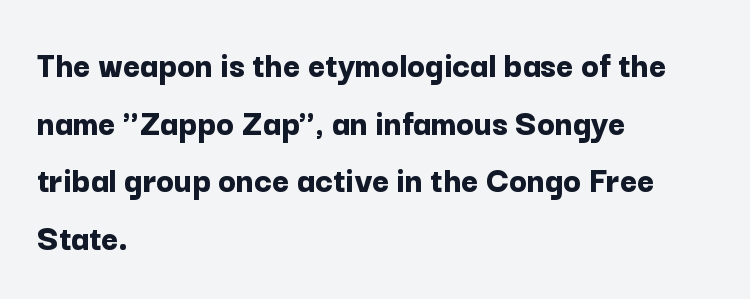
The image shows 37 px bold sans-serif type, upright; set left-aligned, normal line spacing (1.56x), normal letter spacing, not underlined; low stroke contrast and a medium x-height.
